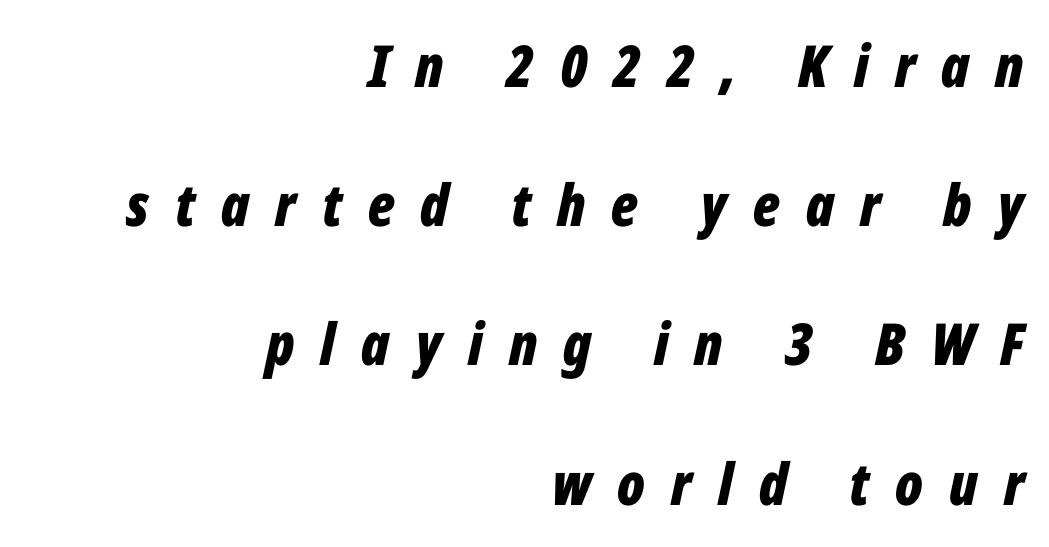
{"italic": "yes", "lean": "right", "slant_degrees": 12, "bold": "yes", "weight": "bold", "width": "condensed", "stroke_contrast": "low", "x_height": "medium", "monospaced": "no", "underline": "no", "align": "right", "line_spacing": "loose", "line_spacing_ratio": 2.4, "letter_spacing": "wide", "letter_spacing_em": 0.45, "glyph_px": 58}
